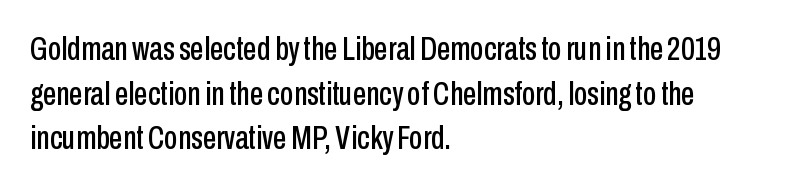
The image shows 34 px condensed sans-serif type, upright; set left-aligned, normal line spacing (1.31x), normal letter spacing, not underlined; low stroke contrast and a medium x-height.
